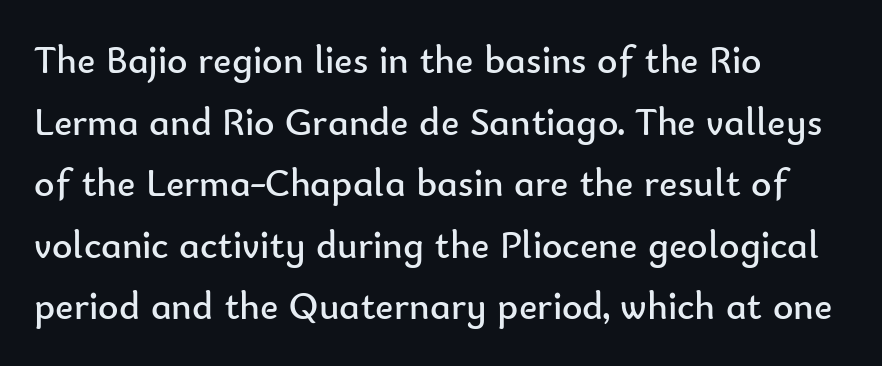
{"serif": "no", "italic": "no", "bold": "no", "weight": "regular", "width": "normal", "stroke_contrast": "low", "x_height": "small", "monospaced": "no", "underline": "no", "align": "left", "line_spacing": "normal", "line_spacing_ratio": 1.58, "letter_spacing": "normal", "letter_spacing_em": 0.0, "glyph_px": 39}
